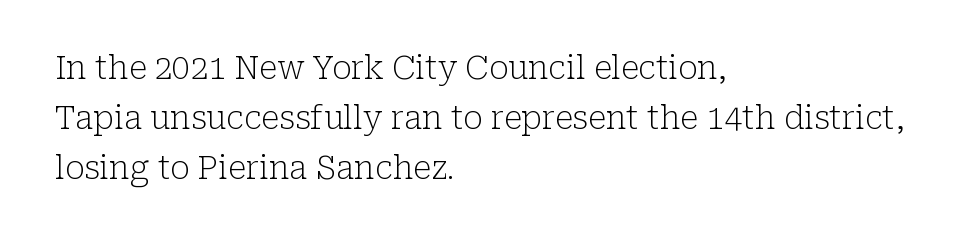
Q: Is the text bold? A: No.
Q: Is the text italic (slanted)? A: No, it is upright.
Q: Is the typeface a serif or a sans-serif typeface? A: Serif.
Q: Is the text underlined? A: No.
Q: How is the paragraph aligned? A: Left-aligned.
Q: Is the spacing between letters normal or unusually wide? A: Normal.
Q: Is the spacing between lines tight, normal or loose? A: Normal.
Q: Width (condensed, normal, or wide)? A: Normal.
Q: Stroke contrast? A: Low.
Q: x-height? A: Medium.
Q: Monospaced? A: No.
